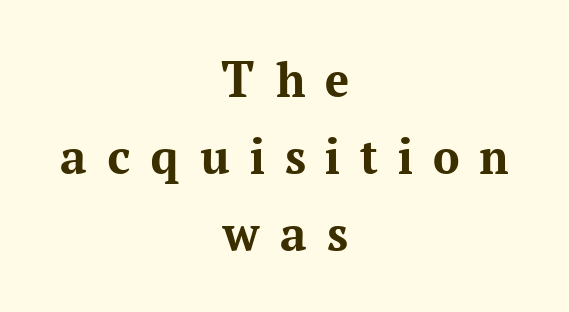
The image shows 53 px bold serif type, upright; set centered, normal line spacing (1.45x), unusually wide letter spacing (+0.38 em), not underlined; medium stroke contrast and a medium x-height.
